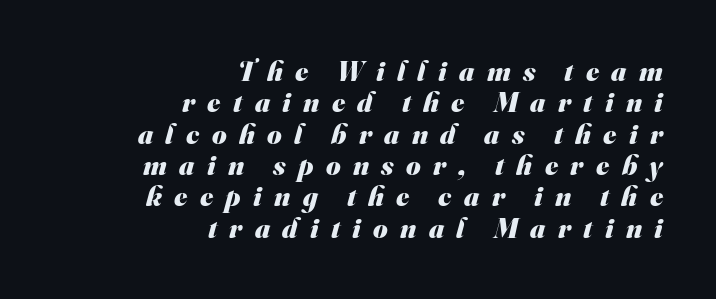
The image shows 28 px heavy sans-serif type; set right-aligned, tight line spacing (1.12x), unusually wide letter spacing (+0.44 em), not underlined; medium stroke contrast and a small x-height.
